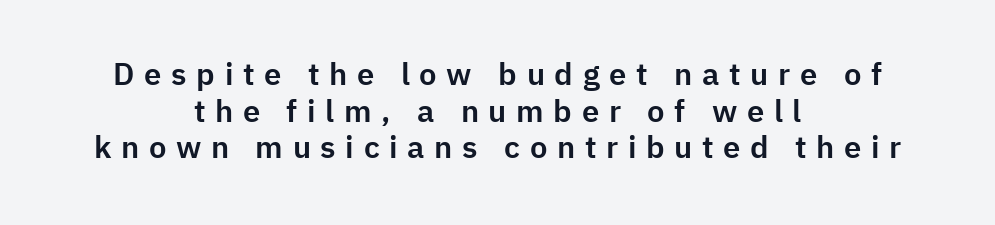
Q: Is the text italic (slanted)? A: No, it is upright.
Q: Is the typeface a serif or a sans-serif typeface? A: Sans-serif.
Q: Is the text underlined? A: No.
Q: How is the paragraph aligned? A: Centered.
Q: Is the spacing between letters normal or unusually wide? A: Unusually wide.
Q: Width (condensed, normal, or wide)? A: Normal.
Q: Stroke contrast? A: Low.
Q: x-height? A: Medium.
Q: Monospaced? A: No.
